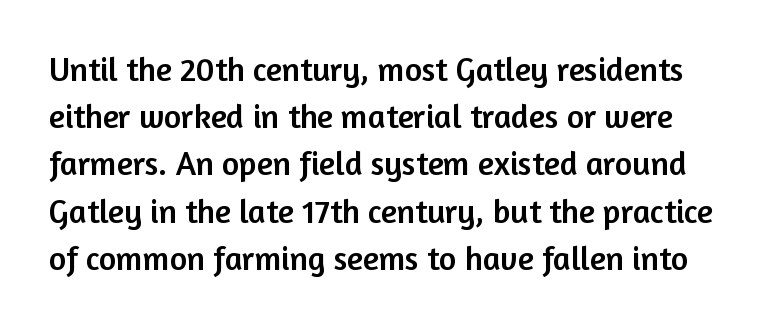
Q: Is the text italic (slanted)? A: No, it is upright.
Q: Is the typeface a serif or a sans-serif typeface? A: Sans-serif.
Q: Is the text underlined? A: No.
Q: Is the spacing between letters normal or unusually wide? A: Normal.
Q: Is the spacing between lines tight, normal or loose? A: Normal.
Q: Width (condensed, normal, or wide)? A: Normal.
Q: Stroke contrast? A: Low.
Q: x-height? A: Medium.
Q: Monospaced? A: No.
